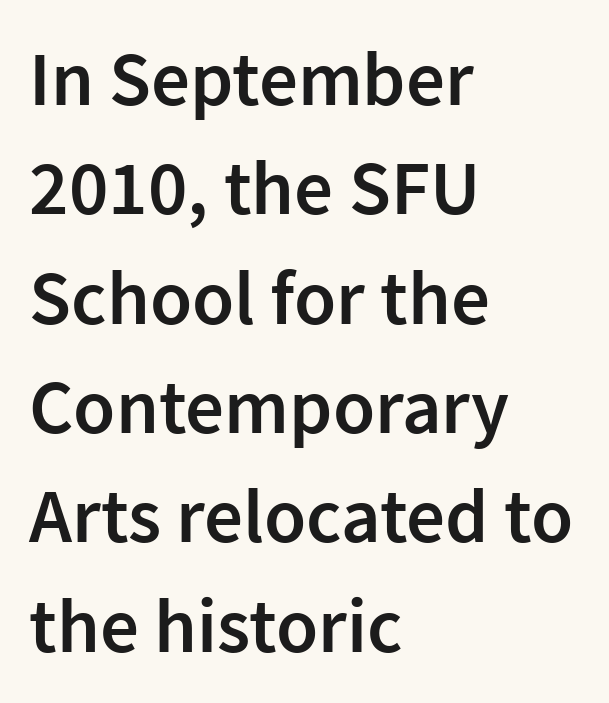
The image shows 77 px semibold sans-serif type, upright; set left-aligned, normal line spacing (1.42x), normal letter spacing, not underlined; low stroke contrast and a medium x-height.
